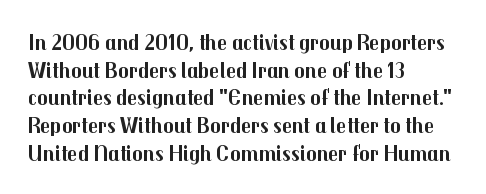
The image shows 22 px bold type, upright; set left-aligned, normal line spacing (1.26x), normal letter spacing, not underlined.
